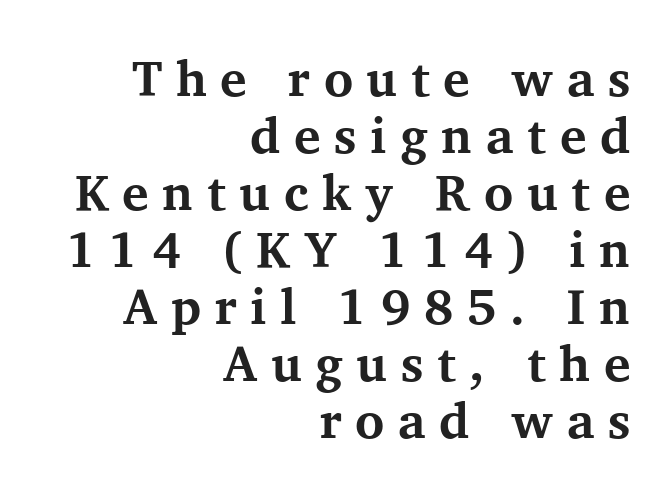
{"serif": "yes", "italic": "no", "bold": "yes", "weight": "bold", "width": "normal", "stroke_contrast": "medium", "x_height": "medium", "monospaced": "no", "underline": "no", "align": "right", "line_spacing": "tight", "line_spacing_ratio": 1.14, "letter_spacing": "wide", "letter_spacing_em": 0.27, "glyph_px": 50}
